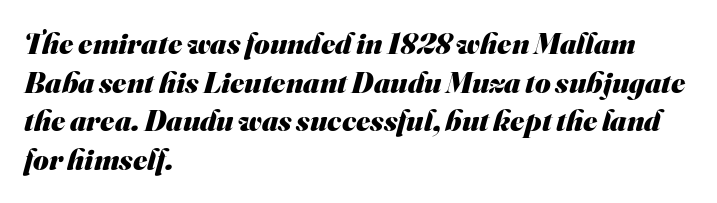
Q: Is the text bold? A: Yes.
Q: Is the typeface a serif or a sans-serif typeface? A: Sans-serif.
Q: Is the text underlined? A: No.
Q: How is the paragraph aligned? A: Left-aligned.
Q: Is the spacing between letters normal or unusually wide? A: Normal.
Q: Is the spacing between lines tight, normal or loose? A: Normal.
Q: Width (condensed, normal, or wide)? A: Normal.
Q: Stroke contrast? A: Medium.
Q: x-height? A: Small.
Q: Monospaced? A: No.
